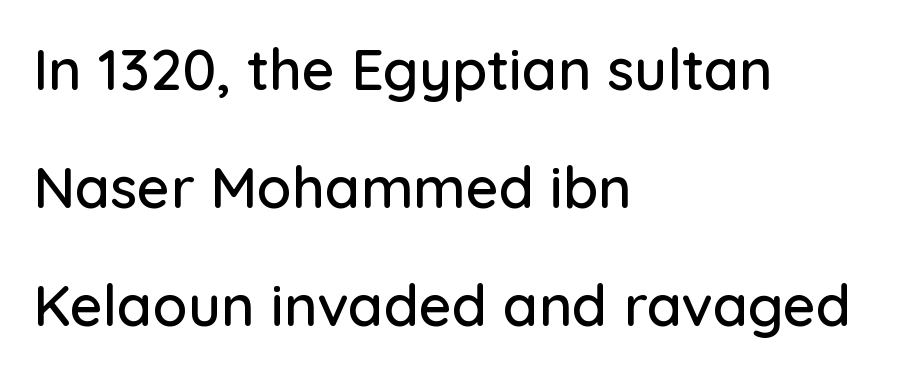
The image shows 57 px sans-serif type, upright; set left-aligned, loose line spacing (2.07x), normal letter spacing, not underlined; low stroke contrast and a medium x-height.
